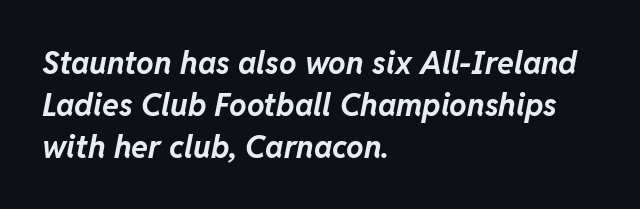
The image shows 31 px bold type, italic (leaning right); set left-aligned, normal line spacing (1.35x), normal letter spacing, not underlined; low stroke contrast and a medium x-height.
